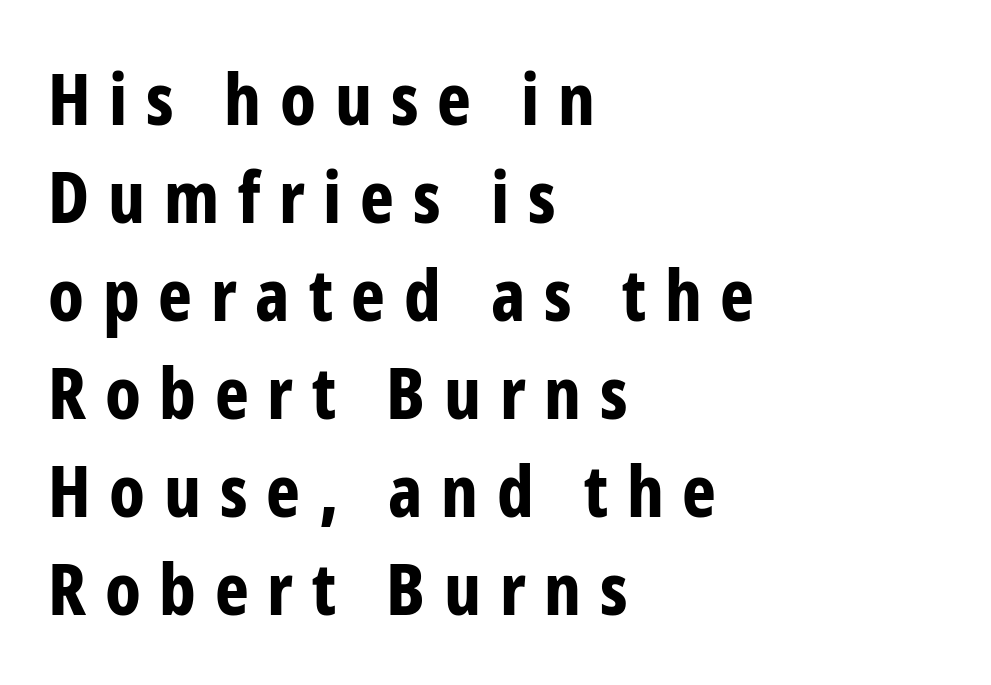
Q: Is the text bold? A: Yes.
Q: Is the text italic (slanted)? A: No, it is upright.
Q: Is the typeface a serif or a sans-serif typeface? A: Sans-serif.
Q: Is the text underlined? A: No.
Q: How is the paragraph aligned? A: Left-aligned.
Q: Is the spacing between letters normal or unusually wide? A: Unusually wide.
Q: Is the spacing between lines tight, normal or loose? A: Normal.
Q: Width (condensed, normal, or wide)? A: Condensed.
Q: Stroke contrast? A: Low.
Q: x-height? A: Medium.
Q: Monospaced? A: No.
